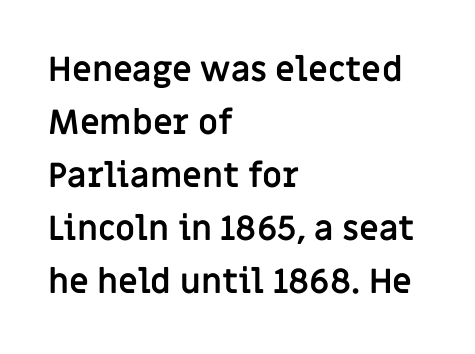
Is this a fixed-width face? No — the glyphs have proportional, varying widths. This is roman type, the default non-slanted kind. Line starts are locked; line ends wander. Regarding serifs, this sample does without them. Pretty heavy lettering here — definitely bold. No extra tracking has been applied to these lines.
